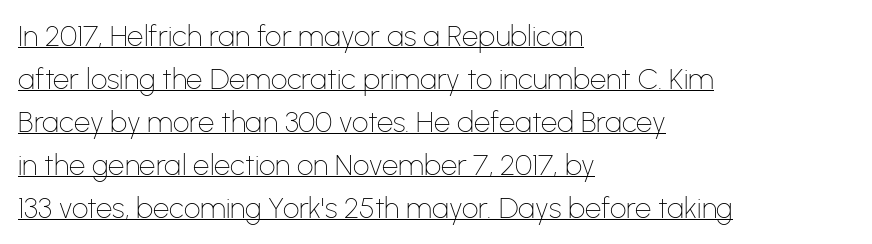
{"serif": "no", "italic": "no", "bold": "no", "weight": "thin", "width": "normal", "stroke_contrast": "low", "x_height": "medium", "monospaced": "no", "underline": "yes", "align": "left", "line_spacing": "normal", "line_spacing_ratio": 1.48, "letter_spacing": "normal", "letter_spacing_em": 0.0, "glyph_px": 29}
